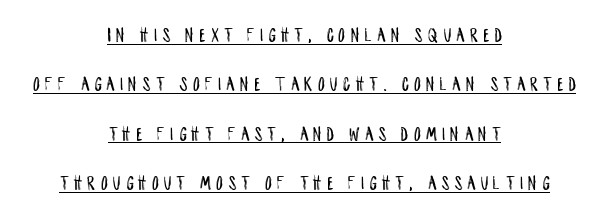
A typographer would call this underscored text. Horizontal bands of white between lines are thick stripes. The type is letterspaced generously, with wide tracking. A student would call this center alignment; a typographer would say set centered. Do the letters lean? They stand straight.
